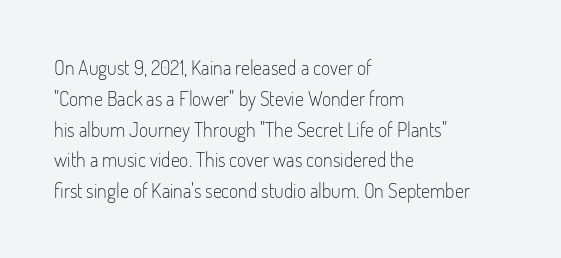
{"italic": "no", "bold": "no", "underline": "no", "align": "left", "line_spacing": "normal", "line_spacing_ratio": 1.54, "letter_spacing": "normal", "letter_spacing_em": 0.0, "glyph_px": 20}
